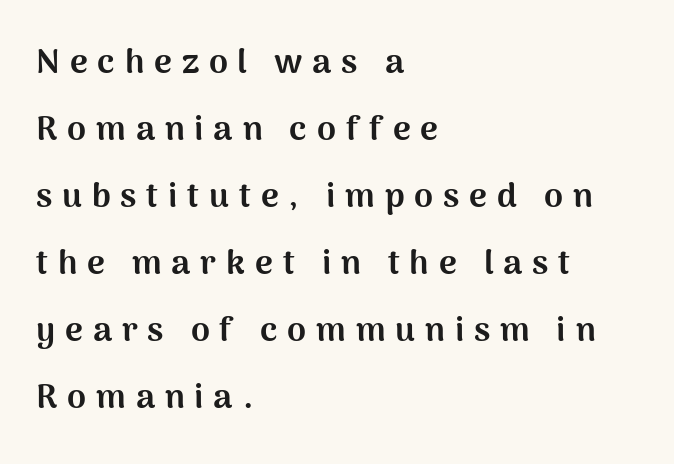
Q: Is the text bold? A: Yes.
Q: Is the text italic (slanted)? A: No, it is upright.
Q: Is the typeface a serif or a sans-serif typeface? A: Sans-serif.
Q: Is the text underlined? A: No.
Q: How is the paragraph aligned? A: Left-aligned.
Q: Is the spacing between letters normal or unusually wide? A: Unusually wide.
Q: Is the spacing between lines tight, normal or loose? A: Loose.
Q: Width (condensed, normal, or wide)? A: Normal.
Q: Stroke contrast? A: Medium.
Q: x-height? A: Medium.
Q: Monospaced? A: No.
